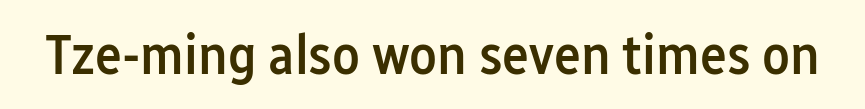
{"serif": "no", "italic": "no", "bold": "semi", "weight": "semibold", "width": "condensed", "stroke_contrast": "low", "x_height": "medium", "monospaced": "no", "underline": "no", "letter_spacing": "normal", "letter_spacing_em": 0.0, "glyph_px": 57}
